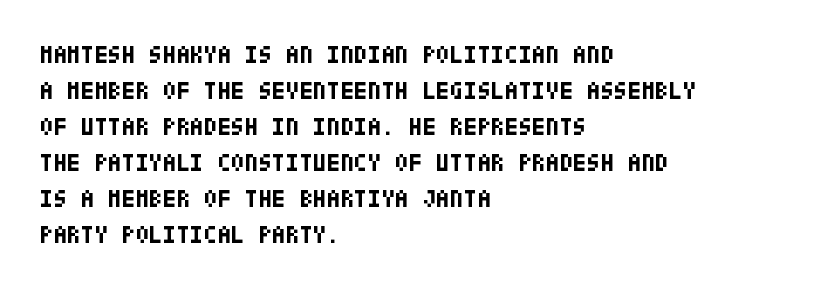
Nope, not italic — everything's standing straight. A normal amount of white space separates one row of letters from the next. Pretty heavy lettering here — definitely bold. Line starts are locked; line ends wander. Tracking here is standard; glyphs follow each other at the usual distance. Decoration check: the copy has no underline.
